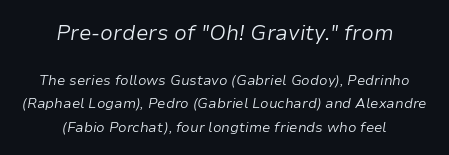
Q: Is the text bold? A: No.
Q: Is the text italic (slanted)? A: Yes, it leans right by about 9 degrees.
Q: Is the text underlined? A: No.
Q: How is the paragraph aligned? A: Centered.
Q: Is the spacing between letters normal or unusually wide? A: Normal.
Q: Is the spacing between lines tight, normal or loose? A: Normal.
Q: Which block of text is set in a larger size, the first (top) or the second (bottom)? A: The first (top) one.
